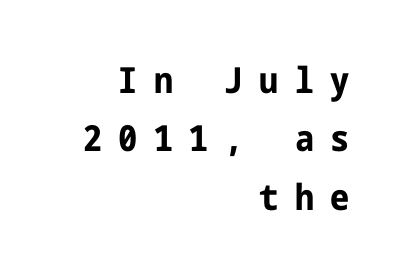
The image shows 36 px bold, condensed sans-serif type, upright; set right-aligned, normal line spacing (1.62x), unusually wide letter spacing (+0.45 em), not underlined; low stroke contrast and a medium x-height.
